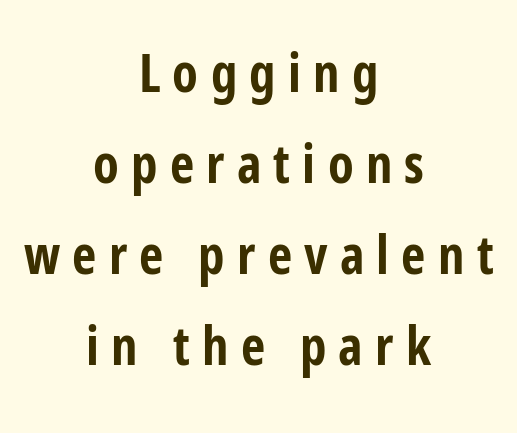
Varying glyph widths throughout — classic text-font behaviour. A typesetter would call this heavily tracked-out type. The type family on display is of the sans-serif kind. Beneath every word, the page is bare. The passage shown is emphatically bold. Ascenders rise straight up at ninety degrees.
